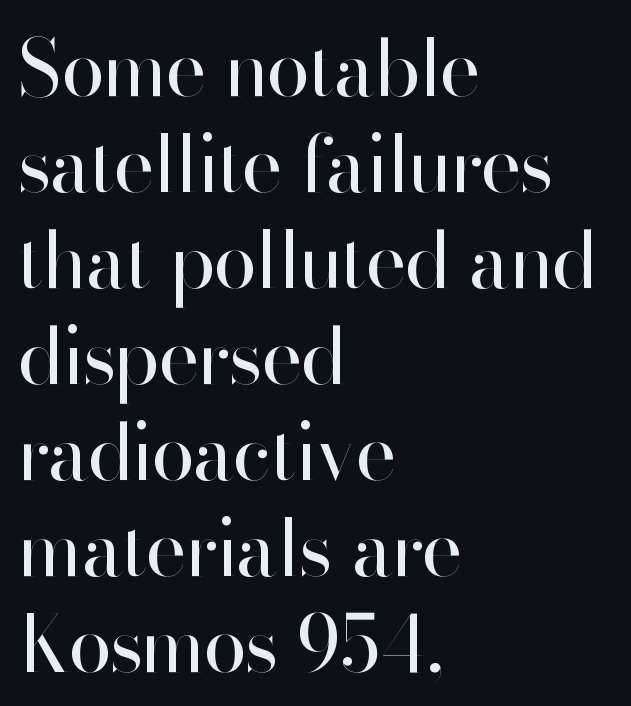
{"serif": "no", "italic": "no", "bold": "no", "weight": "regular", "width": "normal", "stroke_contrast": "high", "x_height": "small", "monospaced": "no", "underline": "no", "align": "left", "line_spacing_ratio": 1.23, "letter_spacing": "normal", "letter_spacing_em": 0.0, "glyph_px": 78}
